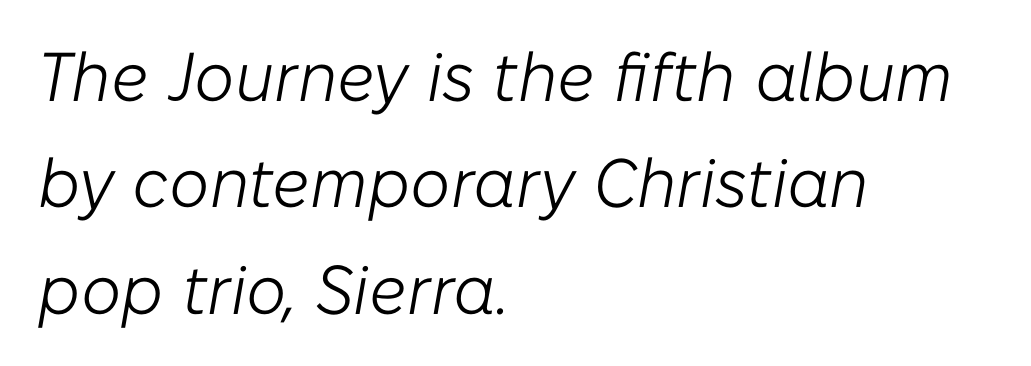
Q: Is the text bold? A: No.
Q: Is the text italic (slanted)? A: Yes, it leans right by about 10 degrees.
Q: Is the text underlined? A: No.
Q: How is the paragraph aligned? A: Left-aligned.
Q: Is the spacing between letters normal or unusually wide? A: Normal.
Q: Is the spacing between lines tight, normal or loose? A: Normal.
Q: Width (condensed, normal, or wide)? A: Normal.
Q: Stroke contrast? A: Low.
Q: x-height? A: Medium.
Q: Monospaced? A: No.
